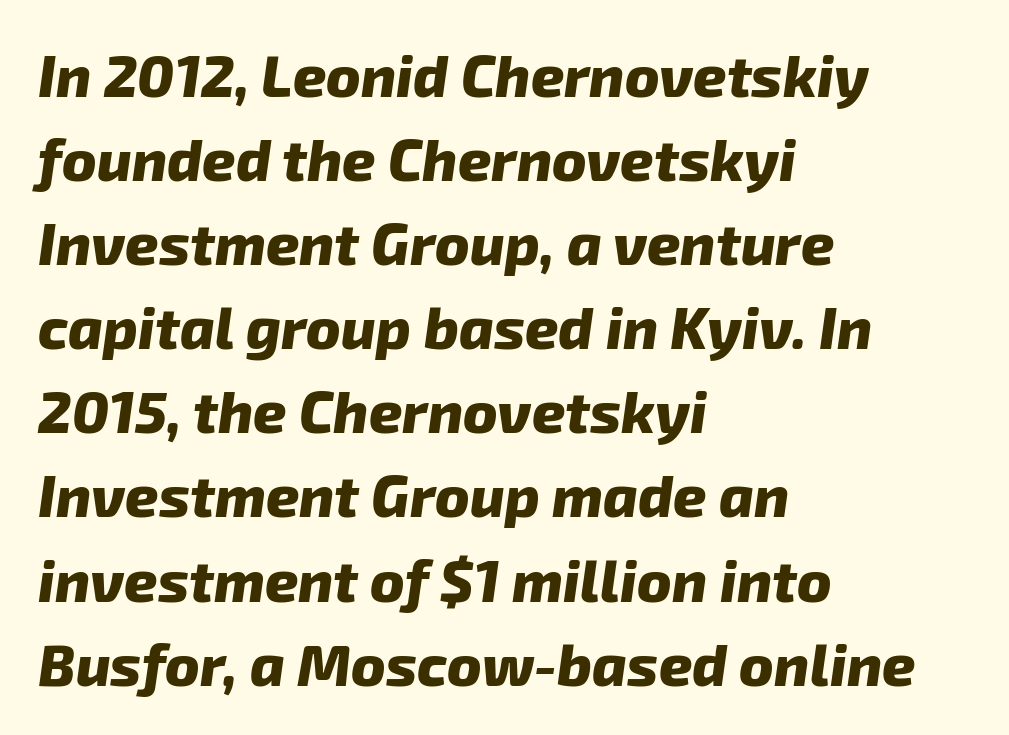
{"serif": "no", "bold": "yes", "weight": "heavy", "width": "normal", "stroke_contrast": "low", "x_height": "medium", "monospaced": "no", "underline": "no", "align": "left", "line_spacing": "normal", "line_spacing_ratio": 1.45, "letter_spacing": "normal", "letter_spacing_em": 0.0, "glyph_px": 58}
